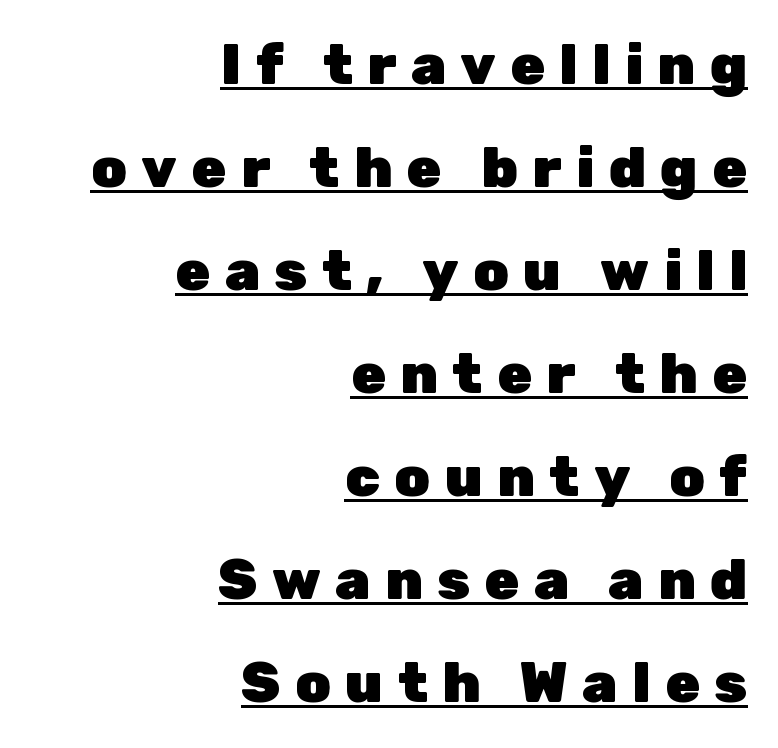
Q: Is the text bold? A: Yes.
Q: Is the text italic (slanted)? A: No, it is upright.
Q: Is the typeface a serif or a sans-serif typeface? A: Sans-serif.
Q: Is the text underlined? A: Yes.
Q: How is the paragraph aligned? A: Right-aligned.
Q: Is the spacing between letters normal or unusually wide? A: Unusually wide.
Q: Width (condensed, normal, or wide)? A: Normal.
Q: Stroke contrast? A: Low.
Q: x-height? A: Medium.
Q: Monospaced? A: No.
